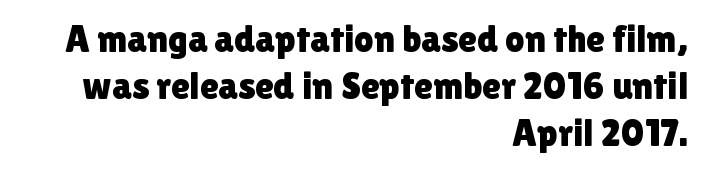
{"serif": "no", "italic": "no", "width": "normal", "stroke_contrast": "low", "x_height": "medium", "monospaced": "no", "underline": "no", "align": "right", "line_spacing_ratio": 1.24, "letter_spacing": "normal", "letter_spacing_em": 0.0, "glyph_px": 38}
